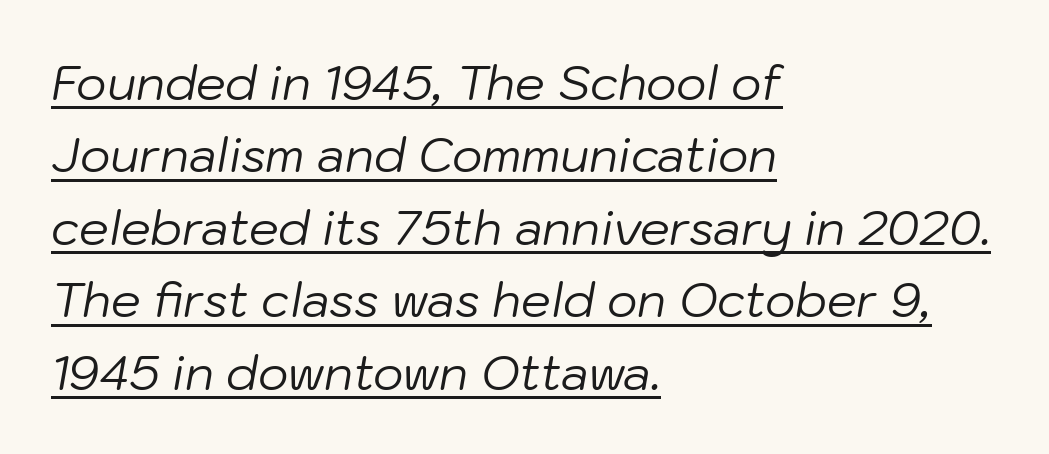
{"italic": "yes", "lean": "right", "slant_degrees": 10, "bold": "no", "weight": "regular", "width": "normal", "stroke_contrast": "low", "x_height": "medium", "monospaced": "no", "underline": "yes", "align": "left", "line_spacing": "normal", "line_spacing_ratio": 1.54, "letter_spacing": "normal", "letter_spacing_em": 0.0, "glyph_px": 47}
